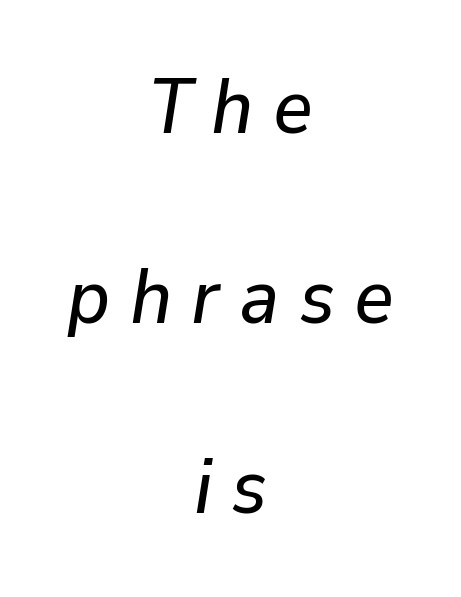
The line texture is sparse and dotted thanks to wide tracking. Looks like regular typesetting: each glyph gets only the width it needs. It's the slanting kind of type. Words float on clear page, feet unadorned.
